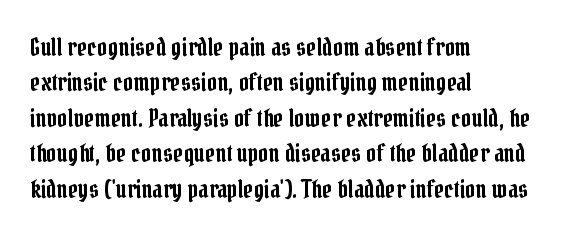
{"italic": "no", "underline": "no", "align": "left", "line_spacing": "normal", "line_spacing_ratio": 1.42, "letter_spacing": "normal", "letter_spacing_em": 0.0, "glyph_px": 25}
